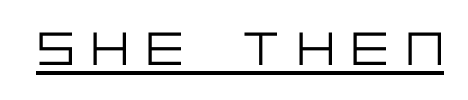
Caption: expanded tracking, letters set apart. In designer terms, the underline attribute is active on this setting. Is this a sans? Yes — the strokes have no serifs. No letter is thick-stroked: the sample isn't bold.
